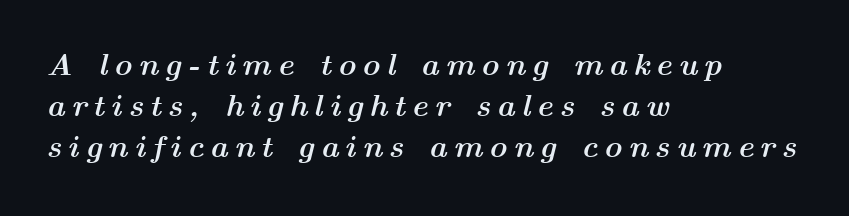
The image shows 31 px semibold, wide type, italic (leaning right); set left-aligned, normal line spacing (1.32x), unusually wide letter spacing (+0.2 em), not underlined; medium stroke contrast and a medium x-height.
